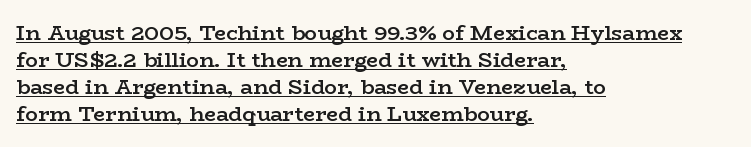
Q: Is the text bold? A: Semi-bold.
Q: Is the text italic (slanted)? A: No, it is upright.
Q: Is the text underlined? A: Yes.
Q: How is the paragraph aligned? A: Left-aligned.
Q: Is the spacing between letters normal or unusually wide? A: Normal.
Q: Is the spacing between lines tight, normal or loose? A: Normal.
